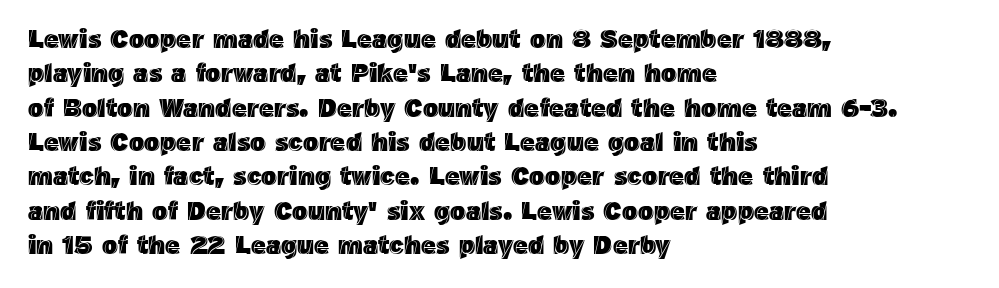
{"italic": "no", "underline": "no", "align": "left", "line_spacing": "normal", "line_spacing_ratio": 1.32, "letter_spacing": "normal", "letter_spacing_em": 0.0, "glyph_px": 26}
